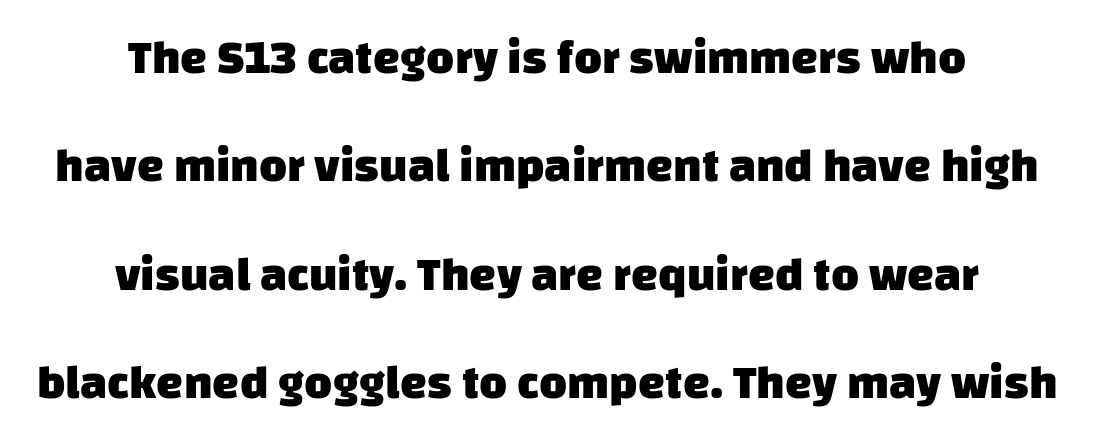
{"serif": "no", "bold": "yes", "weight": "heavy", "width": "normal", "stroke_contrast": "low", "x_height": "large", "monospaced": "no", "underline": "no", "align": "center", "line_spacing": "loose", "line_spacing_ratio": 2.26, "letter_spacing": "normal", "letter_spacing_em": 0.0, "glyph_px": 48}
